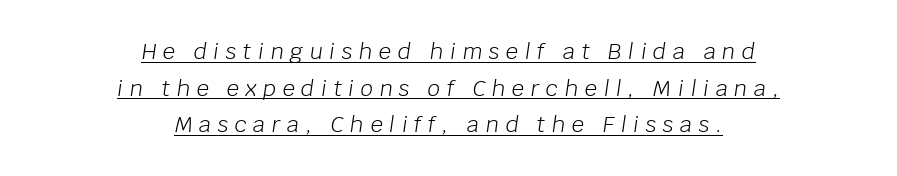
The image shows 22 px text type, italic (leaning right); set centered, normal line spacing (1.67x), unusually wide letter spacing (+0.29 em), underlined.
